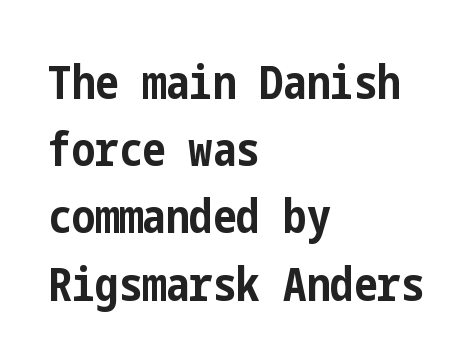
The image shows 47 px bold, condensed sans-serif type, upright; set left-aligned, normal line spacing (1.43x), normal letter spacing, not underlined; low stroke contrast and a medium x-height.
